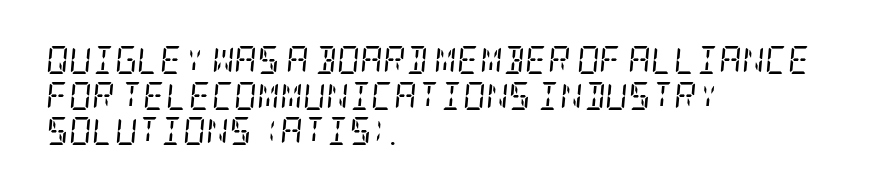
The glyphs are unaccompanied by any horizontal stroke below them. The text block is weighted toward the left margin, trailing off unevenly rightward. Slant detected: the letters are inclined. Inter-character spacing is left at the font's built-in metrics. The passage shown is not bold in any degree. If you measured baseline to baseline, you'd find a middling distance.
